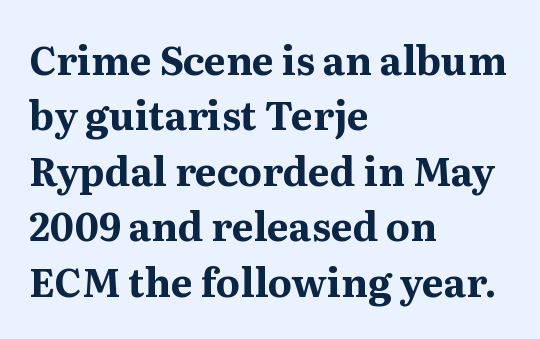
Q: Is the text bold? A: Yes.
Q: Is the text italic (slanted)? A: No, it is upright.
Q: Is the typeface a serif or a sans-serif typeface? A: Serif.
Q: Is the text underlined? A: No.
Q: How is the paragraph aligned? A: Left-aligned.
Q: Is the spacing between letters normal or unusually wide? A: Normal.
Q: Is the spacing between lines tight, normal or loose? A: Normal.
Q: Width (condensed, normal, or wide)? A: Normal.
Q: Stroke contrast? A: Medium.
Q: x-height? A: Medium.
Q: Monospaced? A: No.
